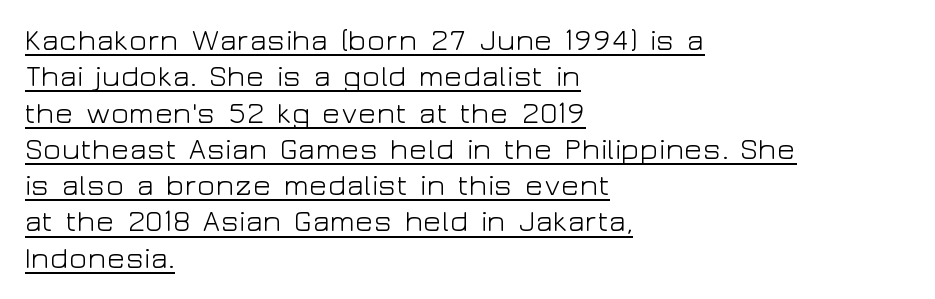
Compared with a centered layout, this one pins lines to the left instead. The face looks like a standard text weight, possibly lighter. These lines were composed using upright roman letters. The letterforms sit shoulder to shoulder at normal distance. The glyphs in this specimen are sans serif.
